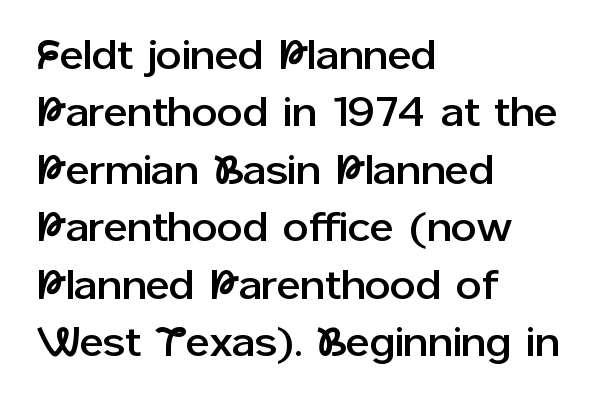
Q: Is the text italic (slanted)? A: No, it is upright.
Q: Is the typeface a serif or a sans-serif typeface? A: Sans-serif.
Q: Is the text underlined? A: No.
Q: How is the paragraph aligned? A: Left-aligned.
Q: Is the spacing between letters normal or unusually wide? A: Normal.
Q: Is the spacing between lines tight, normal or loose? A: Normal.
Q: Width (condensed, normal, or wide)? A: Normal.
Q: Stroke contrast? A: Low.
Q: x-height? A: Medium.
Q: Monospaced? A: No.
